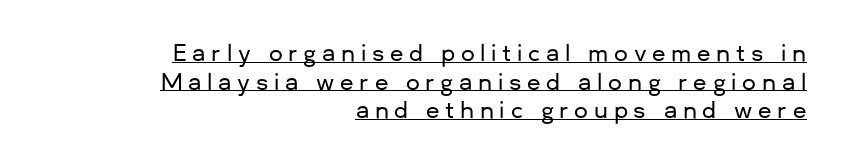
{"italic": "no", "underline": "yes", "align": "right", "line_spacing": "normal", "line_spacing_ratio": 1.3, "letter_spacing": "wide", "letter_spacing_em": 0.26, "glyph_px": 22}
